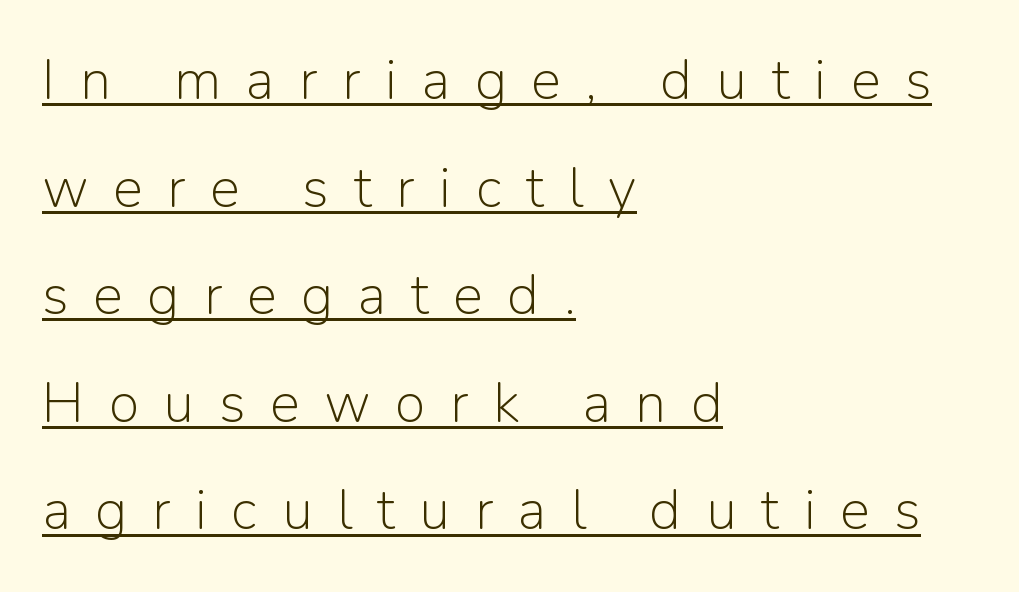
The image shows 56 px light sans-serif type, upright; set left-aligned, loose line spacing (1.92x), unusually wide letter spacing (+0.44 em), underlined; low stroke contrast and a medium x-height.
